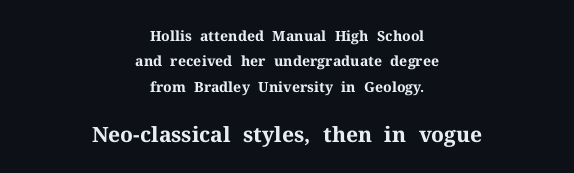
{"italic": "no", "bold": "yes", "underline": "no", "align": "center", "line_spacing_ratio": 1.82, "letter_spacing": "normal", "letter_spacing_em": 0.0, "larger_block": "second", "size_ratio": 1.5, "glyph_px": 21}
